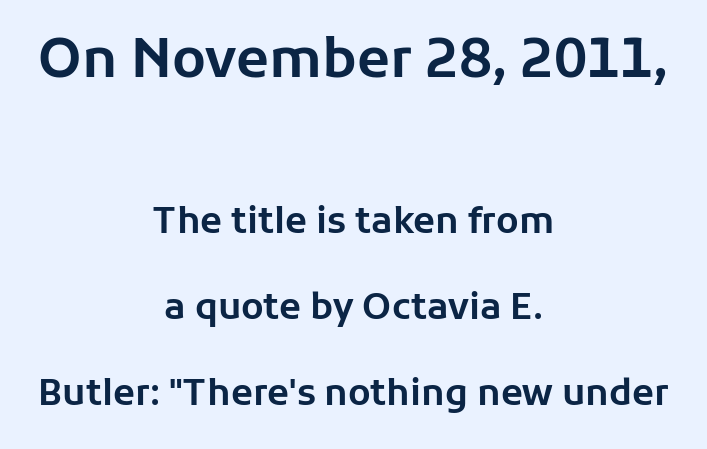
The image shows 54 px sans-serif type, upright; set centered, loose line spacing (2.39x), normal letter spacing, not underlined; the first (top) block is 1.5x larger; low stroke contrast and a medium x-height.
